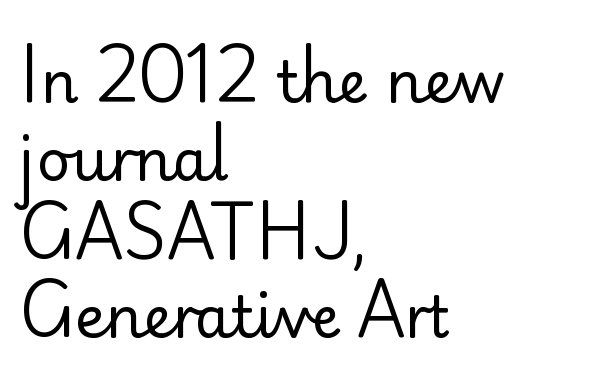
The image shows 58 px regular-weight sans-serif type, upright; set left-aligned, normal line spacing (1.35x), normal letter spacing, not underlined; low stroke contrast and a small x-height.
